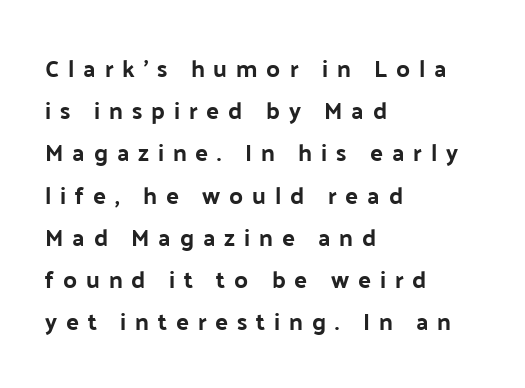
The image shows 24 px text type, upright; set left-aligned, line spacing 1.76x, unusually wide letter spacing (+0.37 em), not underlined.
